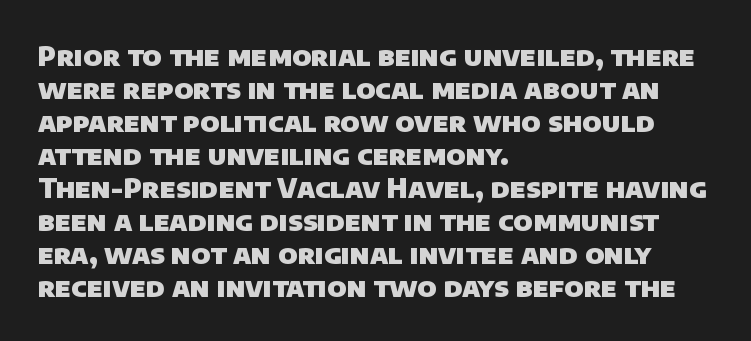
{"bold": "yes", "underline": "no", "align": "left", "line_spacing_ratio": 1.22, "letter_spacing": "normal", "letter_spacing_em": 0.0, "glyph_px": 27}
